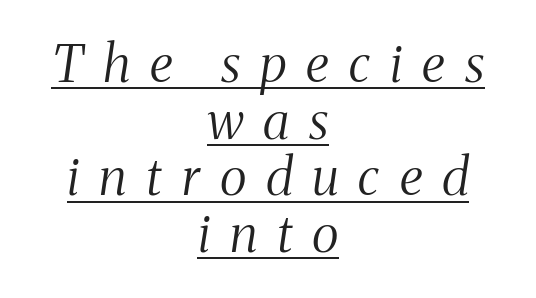
The image shows 52 px light, condensed serif type, italic (leaning right); set centered, tight line spacing (1.09x), unusually wide letter spacing (+0.38 em), underlined; medium stroke contrast and a medium x-height.
